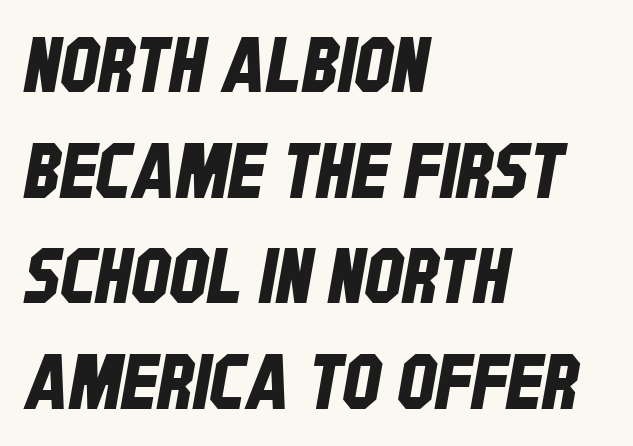
Q: Is the typeface a serif or a sans-serif typeface? A: Sans-serif.
Q: Is the text underlined? A: No.
Q: How is the paragraph aligned? A: Left-aligned.
Q: Is the spacing between letters normal or unusually wide? A: Normal.
Q: Is the spacing between lines tight, normal or loose? A: Normal.
Q: Width (condensed, normal, or wide)? A: Condensed.
Q: Stroke contrast? A: Low.
Q: x-height? A: Large.
Q: Monospaced? A: No.
